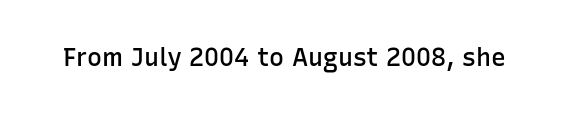
Q: Is the text bold? A: Semi-bold.
Q: Is the text italic (slanted)? A: No, it is upright.
Q: Is the text underlined? A: No.
Q: Is the spacing between letters normal or unusually wide? A: Normal.
